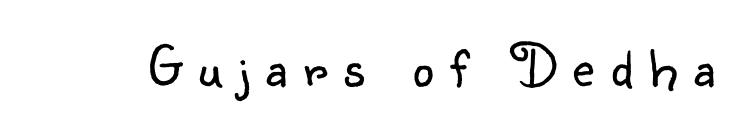
Letter spacing: wide. Note: no serifs on the glyphs. No italicization has been applied; the sample stays upright. Descenders hang freely into open space. Varying glyph widths throughout — classic text-font behaviour. Summary of weight: not heavy and not bold.
